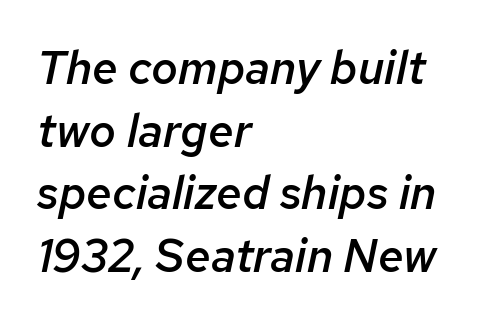
The image shows 46 px semibold type, italic (leaning right); set left-aligned, normal line spacing (1.36x), normal letter spacing, not underlined; low stroke contrast and a medium x-height.
